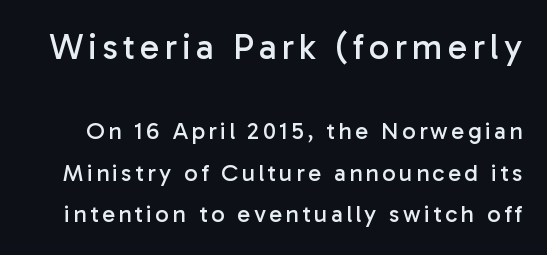
Which chunk is bigger? The first one — the top block dwarfs the bottom. Each letter keeps its own natural width here, so spacing adapts to shape. Summary of weight: not heavy and not bold. The letters stand straight up with perfectly vertical stems.
